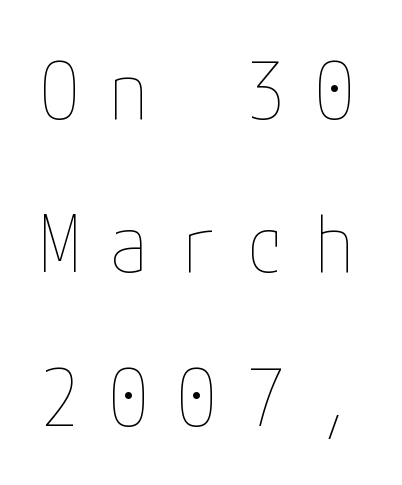
{"italic": "no", "bold": "no", "weight": "thin", "width": "condensed", "stroke_contrast": "low", "x_height": "medium", "underline": "no", "line_spacing": "loose", "line_spacing_ratio": 1.94, "letter_spacing": "wide", "letter_spacing_em": 0.37, "glyph_px": 79}
